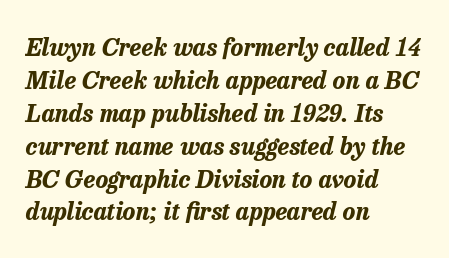
The letters are slanted; this is an italic face. Students, note that the glyphs here touch the page at normal intervals. Notice how thick the strokes are: this is what a full bold looks like. The zone under the glyphs is completely vacant. The ragged edge is on the right, which tells us the setting is flush left. Each new line begins a customary step beneath the previous one.
